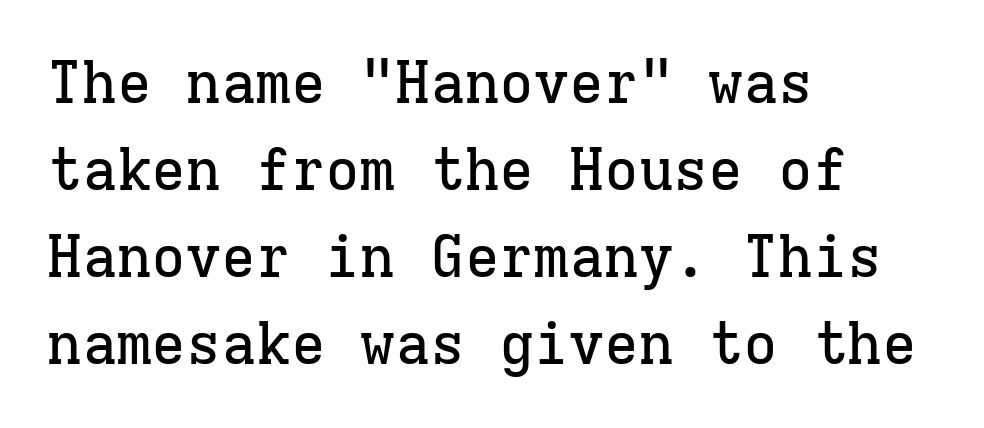
The image shows 58 px serif type, upright, monospaced; set left-aligned, normal line spacing (1.5x), normal letter spacing, not underlined; low stroke contrast and a medium x-height.
